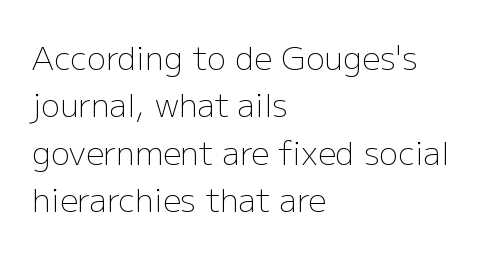
Q: Is the text bold? A: No.
Q: Is the text italic (slanted)? A: No, it is upright.
Q: Is the typeface a serif or a sans-serif typeface? A: Sans-serif.
Q: Is the text underlined? A: No.
Q: How is the paragraph aligned? A: Left-aligned.
Q: Is the spacing between letters normal or unusually wide? A: Normal.
Q: Is the spacing between lines tight, normal or loose? A: Normal.
Q: Width (condensed, normal, or wide)? A: Normal.
Q: Stroke contrast? A: Low.
Q: x-height? A: Medium.
Q: Monospaced? A: No.
